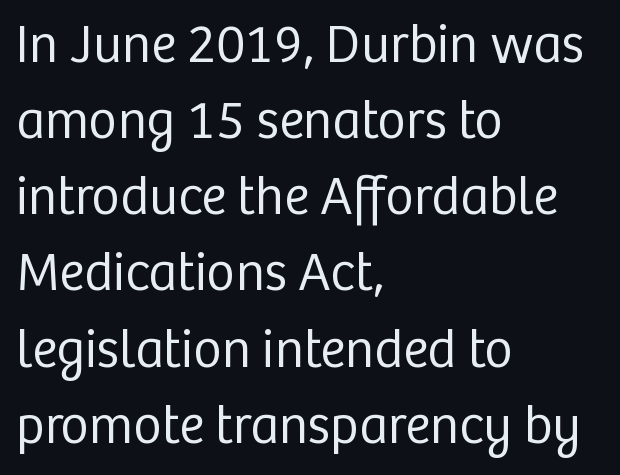
The image shows 54 px regular-weight sans-serif type, upright; set left-aligned, normal line spacing (1.41x), normal letter spacing, not underlined; low stroke contrast and a medium x-height.
